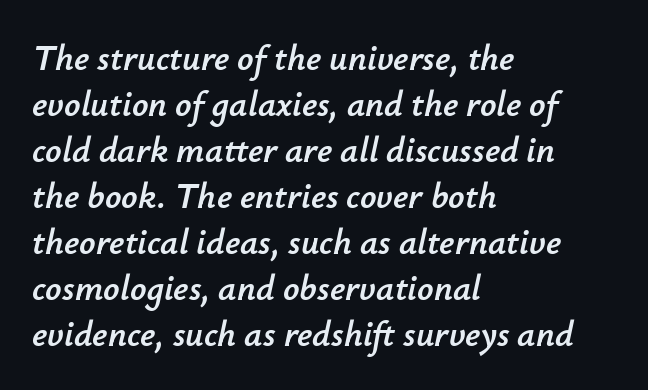
{"italic": "yes", "lean": "right", "slant_degrees": 12, "width": "normal", "stroke_contrast": "low", "x_height": "small", "monospaced": "no", "underline": "no", "align": "left", "line_spacing": "normal", "line_spacing_ratio": 1.28, "letter_spacing": "normal", "letter_spacing_em": 0.0, "glyph_px": 36}
